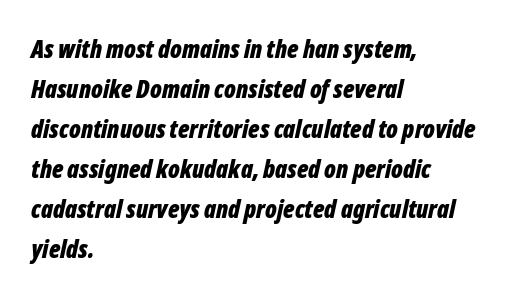
{"italic": "yes", "lean": "right", "slant_degrees": 12, "bold": "yes", "underline": "no", "align": "left", "line_spacing": "normal", "line_spacing_ratio": 1.6, "letter_spacing": "normal", "letter_spacing_em": 0.0, "glyph_px": 25}
